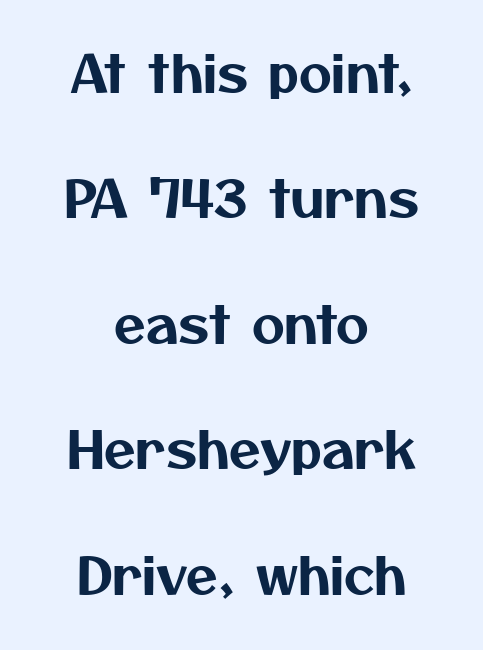
The image shows 51 px sans-serif type; set centered, loose line spacing (2.46x), normal letter spacing, not underlined; medium stroke contrast and a medium x-height.
